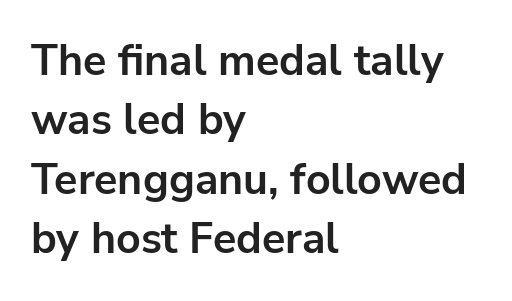
Letter spacing: default. Ascenders rise straight up at ninety degrees. Regarding leading, the lines here are spaced in the standard way. Here the designer chose a conventional face with non-uniform glyph widths. Nobody drew a line under any word here. A classic flush-left, rag-right setting is used for this passage.
